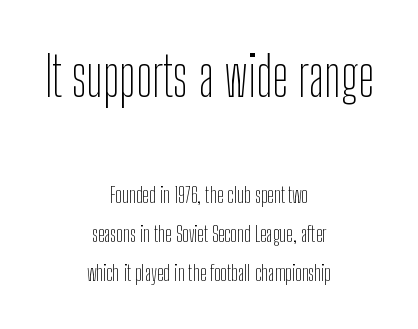
The image shows 54 px thin, condensed sans-serif type, upright; set centered, line spacing 1.76x, normal letter spacing, not underlined; the first (top) block is 2.45x larger; low stroke contrast and a medium x-height.
